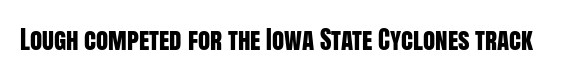
If you drew a line through each stem, it would be perfectly vertical. Characters follow at the spacing the type designer built in. The words here are not underlined.
